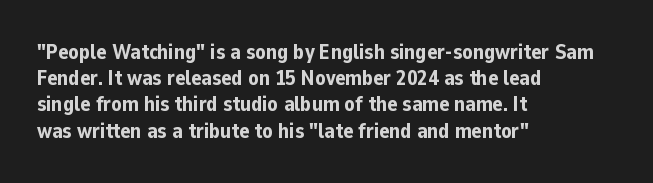
The image shows 21 px bold type, upright; set left-aligned, normal line spacing (1.25x), normal letter spacing, not underlined.
